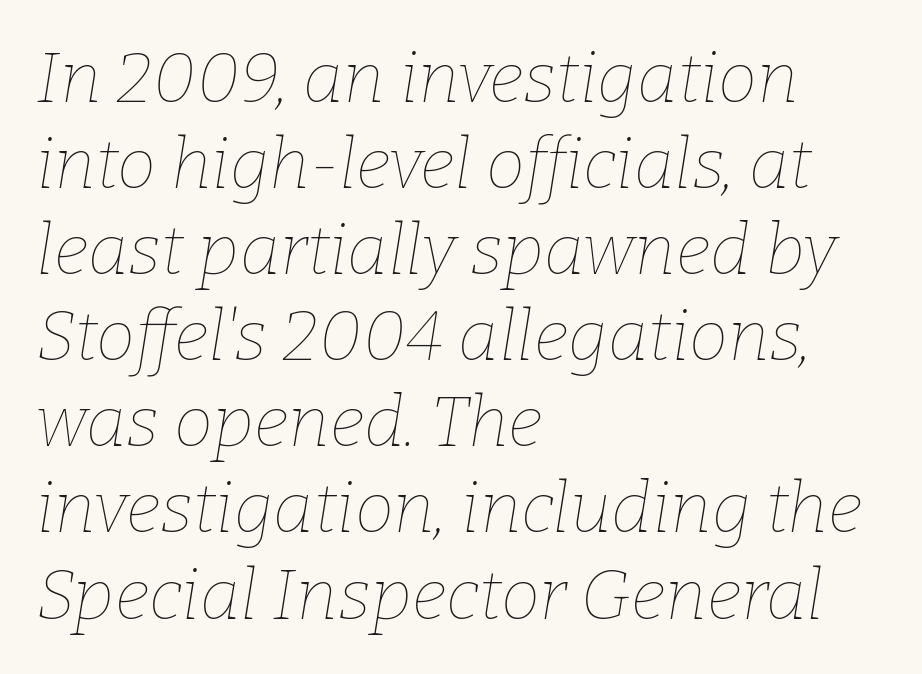
The image shows 70 px thin type, italic (leaning right); set left-aligned, line spacing 1.23x, normal letter spacing, not underlined; low stroke contrast and a medium x-height.
